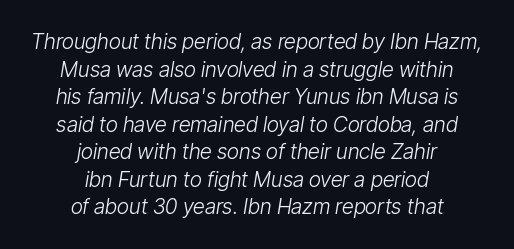
{"italic": "yes", "lean": "right", "slant_degrees": 9, "bold": "no", "underline": "no", "align": "center", "line_spacing": "normal", "line_spacing_ratio": 1.31, "letter_spacing": "normal", "letter_spacing_em": 0.0, "glyph_px": 21}
